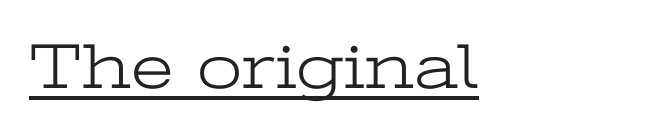
The face used here is rendered with its standard letterfit. The font sits on the lighter half of the weight spectrum, regular included. Underlining? Definitely there. Serif or sans? Serif — the stroke terminals have little feet.
